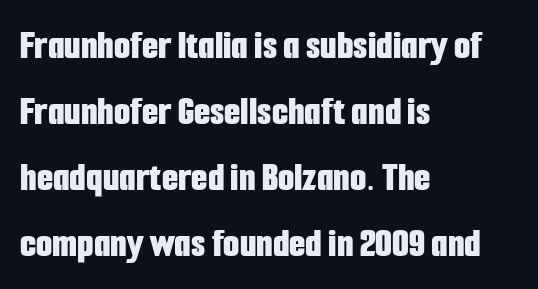
The image shows 42 px bold, condensed sans-serif type, upright; set left-aligned, normal line spacing (1.57x), normal letter spacing, not underlined; low stroke contrast and a medium x-height.
